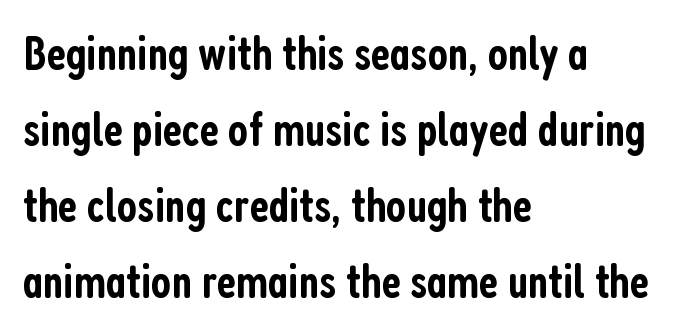
{"serif": "no", "italic": "no", "bold": "semi", "weight": "semibold", "width": "condensed", "stroke_contrast": "low", "x_height": "medium", "monospaced": "no", "underline": "no", "align": "left", "line_spacing": "normal", "line_spacing_ratio": 1.58, "letter_spacing": "normal", "letter_spacing_em": 0.0, "glyph_px": 48}
